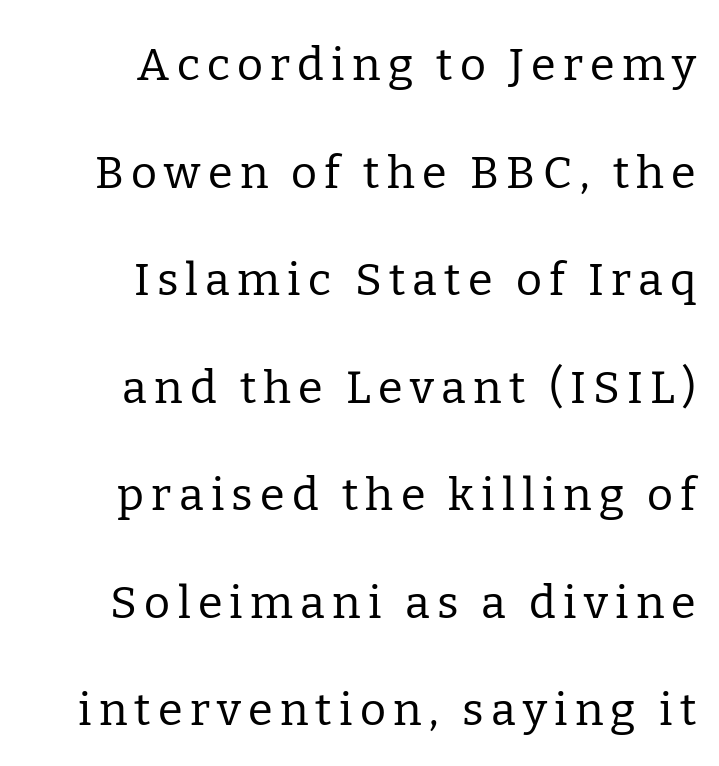
Q: Is the text bold? A: No.
Q: Is the text italic (slanted)? A: No, it is upright.
Q: Is the typeface a serif or a sans-serif typeface? A: Serif.
Q: Is the text underlined? A: No.
Q: How is the paragraph aligned? A: Right-aligned.
Q: Is the spacing between lines tight, normal or loose? A: Loose.
Q: Width (condensed, normal, or wide)? A: Normal.
Q: Stroke contrast? A: Low.
Q: x-height? A: Medium.
Q: Monospaced? A: No.
